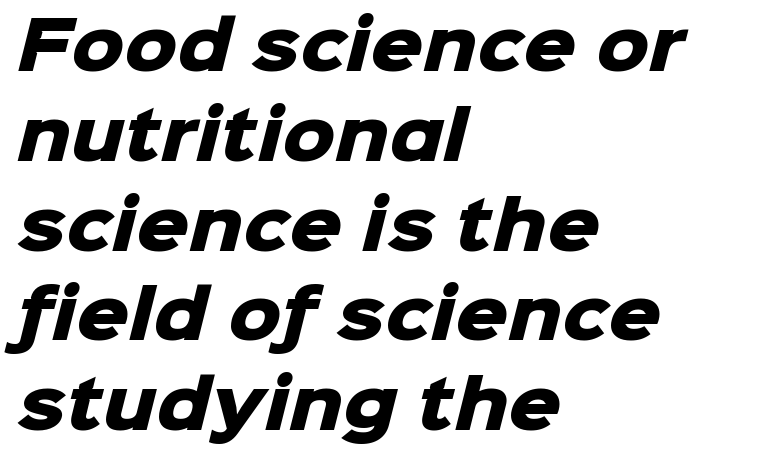
Q: Is the text bold? A: Yes.
Q: Is the typeface a serif or a sans-serif typeface? A: Sans-serif.
Q: Is the text underlined? A: No.
Q: How is the paragraph aligned? A: Left-aligned.
Q: Is the spacing between letters normal or unusually wide? A: Normal.
Q: Is the spacing between lines tight, normal or loose? A: Normal.
Q: Width (condensed, normal, or wide)? A: Normal.
Q: Stroke contrast? A: Low.
Q: x-height? A: Medium.
Q: Monospaced? A: No.
